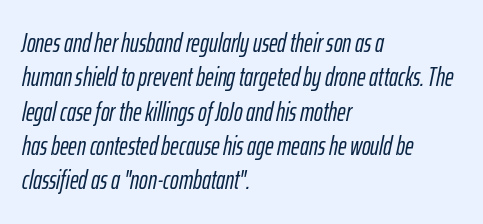
The image shows 26 px text type, italic (leaning right); set left-aligned, normal line spacing (1.32x), normal letter spacing, not underlined.
